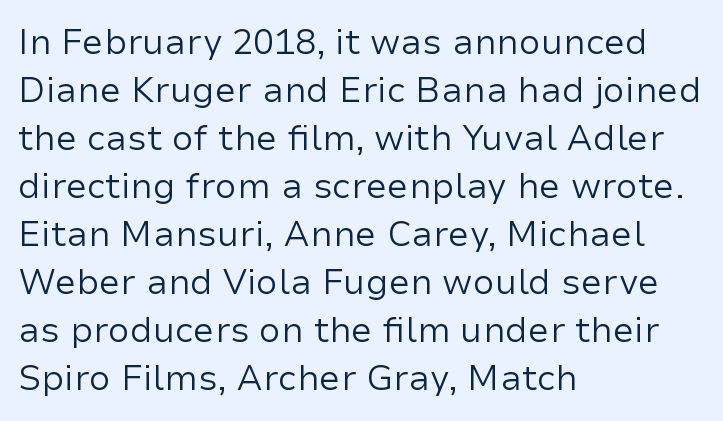
Q: Is the text bold? A: No.
Q: Is the text italic (slanted)? A: No, it is upright.
Q: Is the typeface a serif or a sans-serif typeface? A: Sans-serif.
Q: Is the text underlined? A: No.
Q: How is the paragraph aligned? A: Left-aligned.
Q: Is the spacing between letters normal or unusually wide? A: Normal.
Q: Is the spacing between lines tight, normal or loose? A: Normal.
Q: Width (condensed, normal, or wide)? A: Normal.
Q: Stroke contrast? A: Low.
Q: x-height? A: Medium.
Q: Monospaced? A: No.
